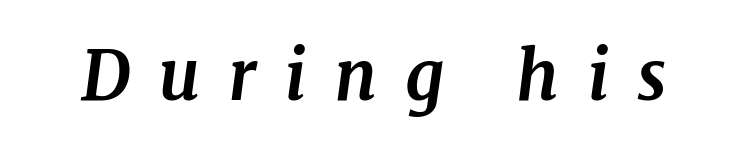
I'd describe the lettering as bold — thick and assertive. The rendering applies a slant to the glyphs. The letters are spread apart with noticeably loose tracking. A bare baseline throughout the passage. Serifs: yes, visible at the terminals of the letterforms. Is this a fixed-width face? No — the glyphs have proportional, varying widths.
